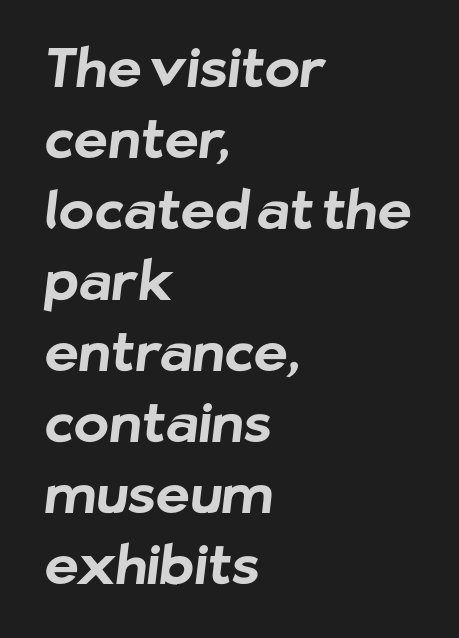
To sum up the face: it is a sans, with no serifs. Does the weight exceed regular? Yes, all the way to bold. Each line starts at the same left margin while the right side varies. The words here are not underlined. Note the varied advance widths — an 'i' is clearly narrower than an 'm'. Nobody touched the tracking dial on this one.
